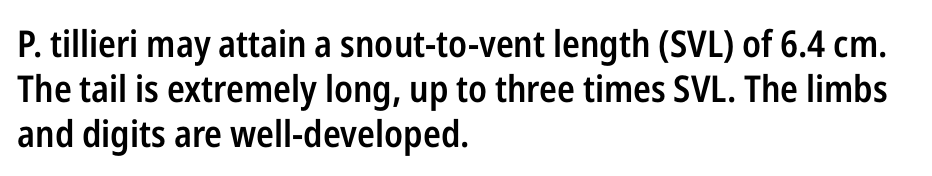
Here the designer chose a conventional face with non-uniform glyph widths. A sans-serif font was chosen for this passage. Observe the ordinary spacing: letters are neighbours, not strangers. The gap between lines stays unmarked. As a designer I'd log this as weight 600, semibold.
